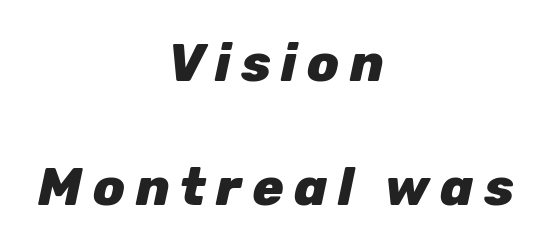
{"italic": "yes", "lean": "right", "slant_degrees": 12, "bold": "yes", "weight": "heavy", "width": "normal", "stroke_contrast": "low", "x_height": "medium", "monospaced": "no", "underline": "no", "align": "center", "line_spacing": "loose", "line_spacing_ratio": 2.39, "letter_spacing": "wide", "letter_spacing_em": 0.2, "glyph_px": 52}
